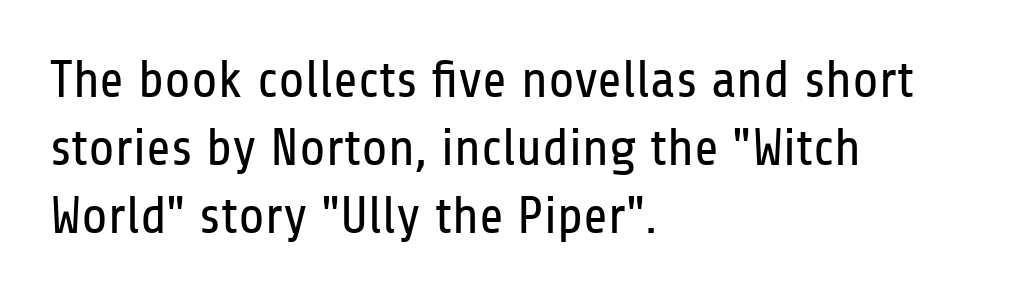
Q: Is the text bold? A: No.
Q: Is the text italic (slanted)? A: No, it is upright.
Q: Is the typeface a serif or a sans-serif typeface? A: Sans-serif.
Q: Is the text underlined? A: No.
Q: How is the paragraph aligned? A: Left-aligned.
Q: Is the spacing between letters normal or unusually wide? A: Normal.
Q: Is the spacing between lines tight, normal or loose? A: Normal.
Q: Width (condensed, normal, or wide)? A: Condensed.
Q: Stroke contrast? A: Low.
Q: x-height? A: Medium.
Q: Monospaced? A: No.
